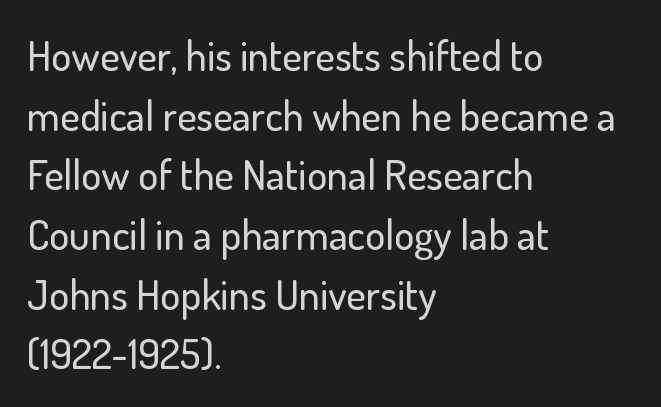
The image shows 42 px sans-serif type, upright; set left-aligned, normal line spacing (1.42x), normal letter spacing, not underlined; low stroke contrast and a small x-height.
